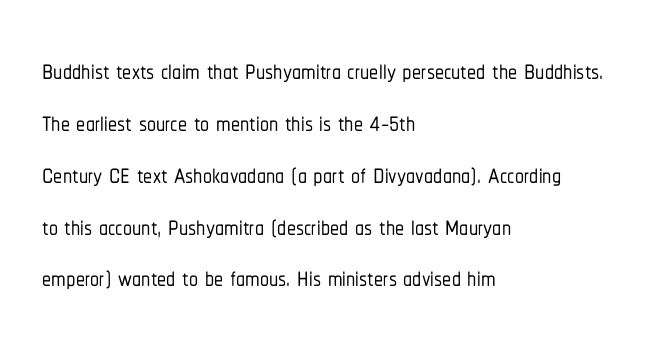
This is roman type, the default non-slanted kind. Here the designer chose a conventional face with non-uniform glyph widths. The type family on display is of the sans-serif kind. Rows of type keep a routine distance in the vertical direction. Descenders hang freely into open space. No extra tracking has been applied to these lines.
